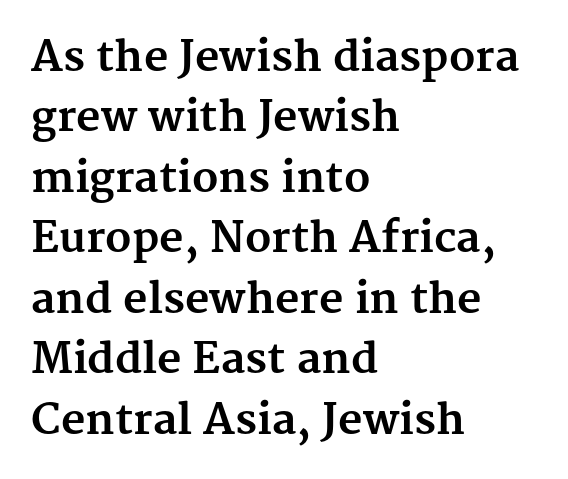
Q: Is the text bold? A: Yes.
Q: Is the text italic (slanted)? A: No, it is upright.
Q: Is the typeface a serif or a sans-serif typeface? A: Serif.
Q: Is the text underlined? A: No.
Q: How is the paragraph aligned? A: Left-aligned.
Q: Is the spacing between letters normal or unusually wide? A: Normal.
Q: Is the spacing between lines tight, normal or loose? A: Normal.
Q: Width (condensed, normal, or wide)? A: Normal.
Q: Stroke contrast? A: Medium.
Q: x-height? A: Medium.
Q: Monospaced? A: No.
